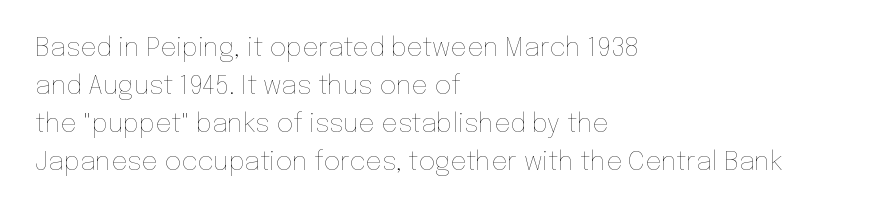
{"italic": "no", "bold": "no", "underline": "no", "align": "left", "line_spacing": "normal", "line_spacing_ratio": 1.46, "letter_spacing": "normal", "letter_spacing_em": 0.0, "glyph_px": 26}
